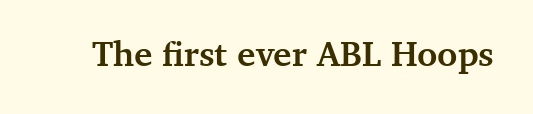
{"serif": "yes", "italic": "no", "bold": "yes", "weight": "semibold", "width": "normal", "stroke_contrast": "medium", "x_height": "medium", "monospaced": "no", "underline": "no", "letter_spacing": "normal", "letter_spacing_em": 0.0, "glyph_px": 35}
